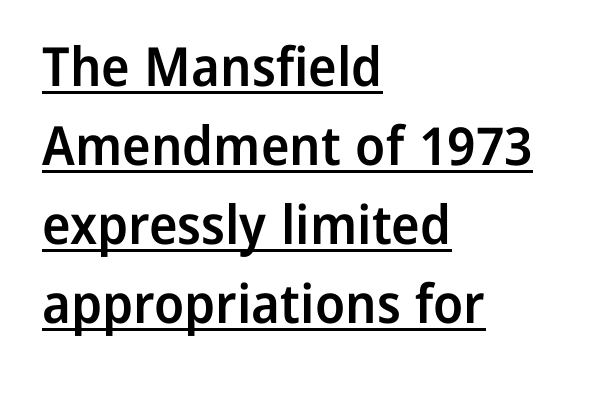
Is there any slant? The stems are plumb. Is this a sans? Yes — the strokes have no serifs. Here the designer chose a conventional face with non-uniform glyph widths. Is the letter spacing exaggerated? No — it looks like the ordinary default.
